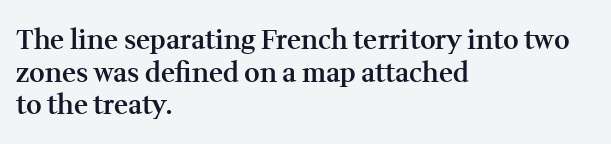
The image shows 27 px text type, upright; set left-aligned, line spacing 1.21x, normal letter spacing, not underlined.
